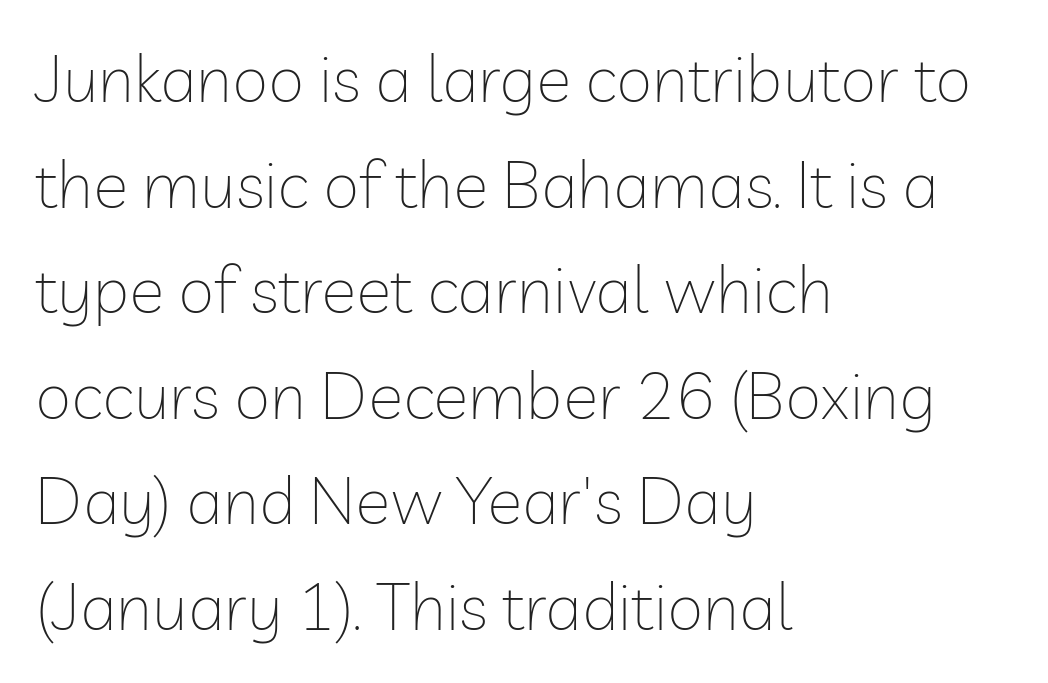
Rendered with straight, roman letterforms. These lines are rendered in a variable-pitch font. Underline: absent. A classic flush-left, rag-right setting is used for this passage.
